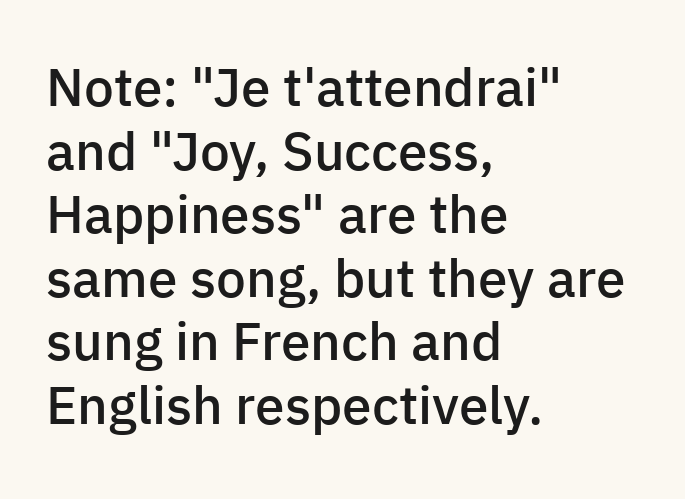
The image shows 53 px semibold sans-serif type, upright; set left-aligned, line spacing 1.2x, normal letter spacing, not underlined; low stroke contrast and a medium x-height.
